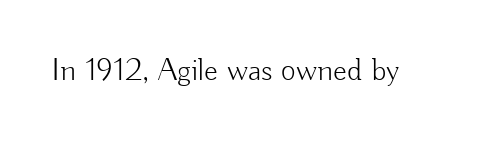
{"serif": "no", "italic": "no", "bold": "no", "weight": "light", "width": "normal", "stroke_contrast": "low", "x_height": "small", "monospaced": "no", "underline": "no", "letter_spacing": "normal", "letter_spacing_em": 0.0, "glyph_px": 32}
